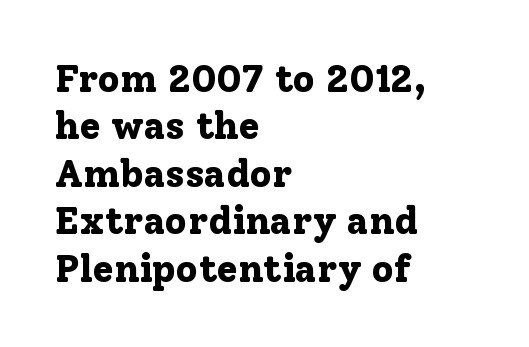
The string is rendered with underlining switched off. Nope, not italic — everything's standing straight. Note the varied advance widths — an 'i' is clearly narrower than an 'm'. The designer went with a serif here, giving each stem small feet.
